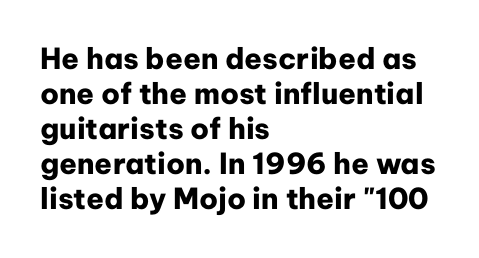
Q: Is the text bold? A: Yes.
Q: Is the text italic (slanted)? A: No, it is upright.
Q: Is the typeface a serif or a sans-serif typeface? A: Sans-serif.
Q: Is the text underlined? A: No.
Q: How is the paragraph aligned? A: Left-aligned.
Q: Is the spacing between letters normal or unusually wide? A: Normal.
Q: Width (condensed, normal, or wide)? A: Normal.
Q: Stroke contrast? A: Low.
Q: x-height? A: Medium.
Q: Monospaced? A: No.
